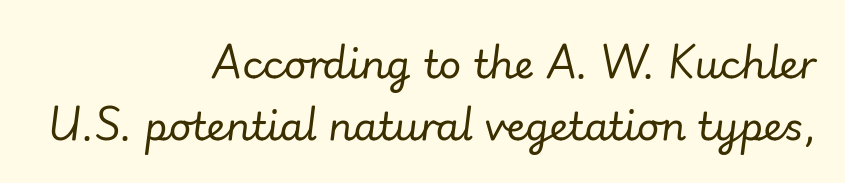
The foot of each line stays bare and open. The tracking reads as untouched default to a designer's eye. How would I describe the line gaps? Plain and ordinary. Does the copy run flush right? Yes — the right margin is perfectly even. Proportional: the letters do not fall into vertical columns.
